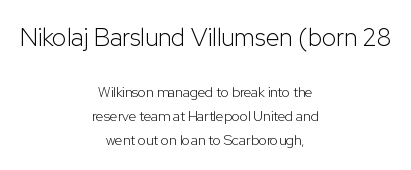
No italicization has been applied; the sample stays upright. Here the glyphs are tracked normally, forming tight word shapes. One glance says typical: line gaps are just what's usual. Here the first block reads like a headline and the second like body copy. Plain, unruled lines of type.
